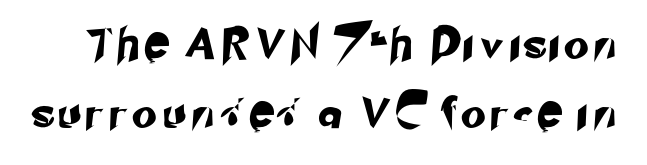
Q: Is the typeface a serif or a sans-serif typeface? A: Sans-serif.
Q: Is the text underlined? A: No.
Q: Is the spacing between letters normal or unusually wide? A: Unusually wide.
Q: Is the spacing between lines tight, normal or loose? A: Loose.
Q: Width (condensed, normal, or wide)? A: Normal.
Q: Stroke contrast? A: Low.
Q: x-height? A: Small.
Q: Monospaced? A: No.
